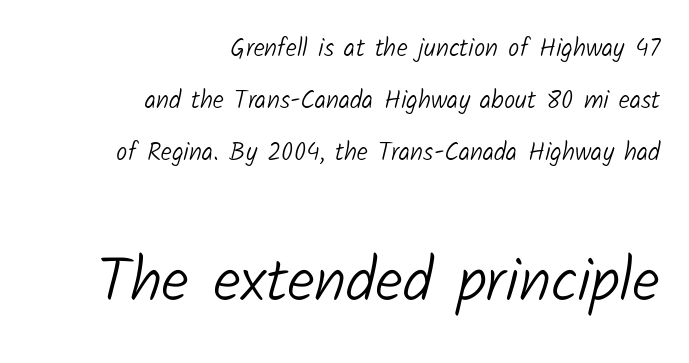
A typesetter would call this proportional, since set widths differ per character. A light-to-regular cut is what we see here. The font family rendered here belongs to the sans-serif group. Glance below the letters and you will spot only blank space. In CSS terms this would be text-align: right. Each new line begins a long way beneath the previous one.
